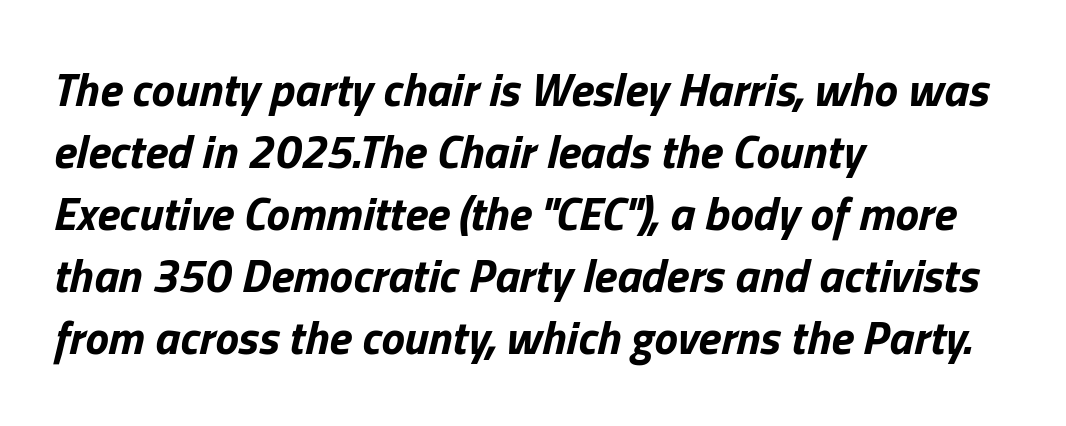
Q: Is the text bold? A: Yes.
Q: Is the text italic (slanted)? A: Yes, it leans right by about 13 degrees.
Q: Is the text underlined? A: No.
Q: How is the paragraph aligned? A: Left-aligned.
Q: Is the spacing between letters normal or unusually wide? A: Normal.
Q: Is the spacing between lines tight, normal or loose? A: Normal.
Q: Width (condensed, normal, or wide)? A: Normal.
Q: Stroke contrast? A: Low.
Q: x-height? A: Medium.
Q: Monospaced? A: No.
